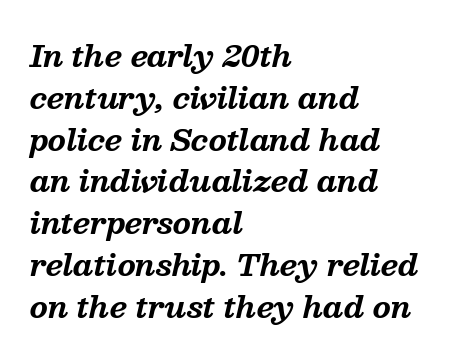
Q: Is the text bold? A: Yes.
Q: Is the text italic (slanted)? A: Yes, it leans right by about 13 degrees.
Q: Is the typeface a serif or a sans-serif typeface? A: Serif.
Q: Is the text underlined? A: No.
Q: How is the paragraph aligned? A: Left-aligned.
Q: Is the spacing between letters normal or unusually wide? A: Normal.
Q: Is the spacing between lines tight, normal or loose? A: Normal.
Q: Width (condensed, normal, or wide)? A: Normal.
Q: Stroke contrast? A: Medium.
Q: x-height? A: Medium.
Q: Monospaced? A: No.
